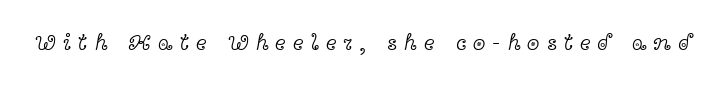
The type is letterspaced generously, with wide tracking. The font sits on the lighter half of the weight spectrum, regular included. The glyphs are unaccompanied by any horizontal stroke below them.
